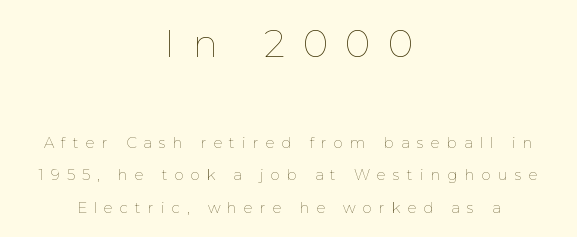
Ascenders rise straight up at ninety degrees. The letters are spread apart with noticeably loose tracking. Do the characters align in a grid? No, the font is proportional. Each row of text sits above clean, open space. Caption: multi-line text, centered on the measure. Horizontal bands of white between lines are thick stripes.
